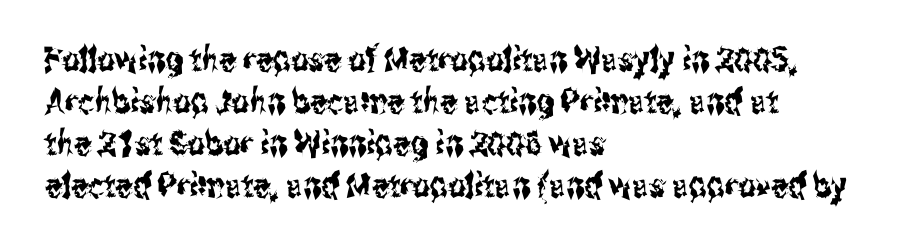
The face used here is rendered with its standard letterfit. Line starts are locked; line ends wander. The specimen reads as upright at a glance. Look at the bottom of the vertical strokes: they stop flat, with no serifs. The glyphs are unaccompanied by any horizontal stroke below them. Think of a printed novel: that variable character pitch is what you see here.
